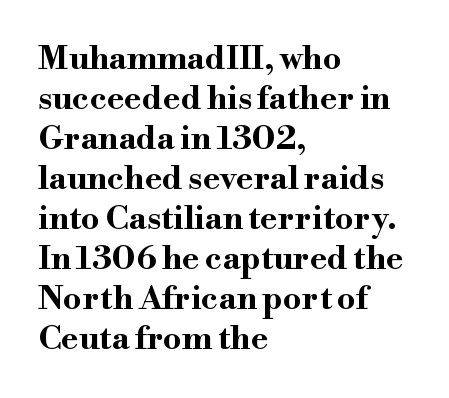
Q: Is the text bold? A: Yes.
Q: Is the text italic (slanted)? A: No, it is upright.
Q: Is the typeface a serif or a sans-serif typeface? A: Serif.
Q: Is the text underlined? A: No.
Q: How is the paragraph aligned? A: Left-aligned.
Q: Is the spacing between letters normal or unusually wide? A: Normal.
Q: Width (condensed, normal, or wide)? A: Wide.
Q: Stroke contrast? A: High.
Q: x-height? A: Small.
Q: Monospaced? A: No.
